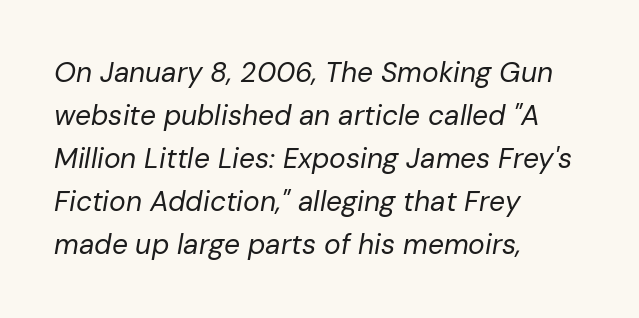
Q: Is the text bold? A: No.
Q: Is the text italic (slanted)? A: Yes, it leans right by about 10 degrees.
Q: Is the text underlined? A: No.
Q: How is the paragraph aligned? A: Left-aligned.
Q: Is the spacing between letters normal or unusually wide? A: Normal.
Q: Is the spacing between lines tight, normal or loose? A: Normal.
Q: Width (condensed, normal, or wide)? A: Normal.
Q: Stroke contrast? A: Low.
Q: x-height? A: Medium.
Q: Monospaced? A: No.
